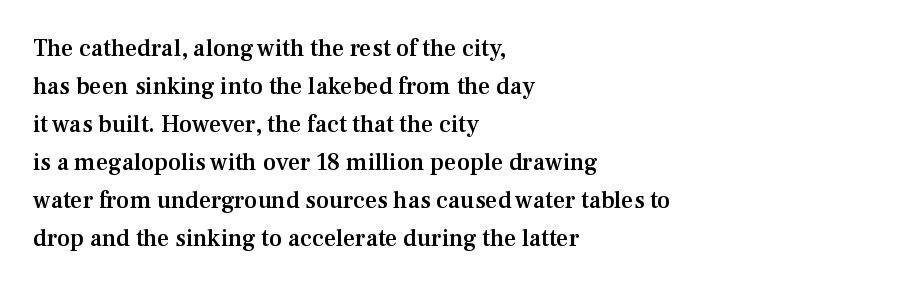
{"italic": "no", "bold": "semi", "underline": "no", "align": "left", "line_spacing": "normal", "line_spacing_ratio": 1.58, "letter_spacing": "normal", "letter_spacing_em": 0.0, "glyph_px": 24}
